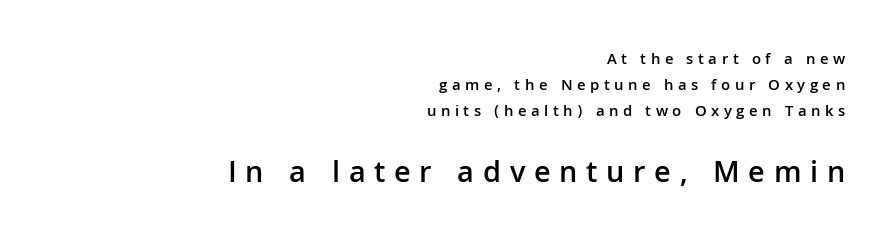
Q: Is the text bold? A: Semi-bold.
Q: Is the text italic (slanted)? A: No, it is upright.
Q: Is the typeface a serif or a sans-serif typeface? A: Sans-serif.
Q: Is the text underlined? A: No.
Q: How is the paragraph aligned? A: Right-aligned.
Q: Is the spacing between letters normal or unusually wide? A: Unusually wide.
Q: Is the spacing between lines tight, normal or loose? A: Normal.
Q: Which block of text is set in a larger size, the first (top) or the second (bottom)? A: The second (bottom) one.
Q: Width (condensed, normal, or wide)? A: Normal.
Q: Stroke contrast? A: Low.
Q: x-height? A: Medium.
Q: Monospaced? A: No.
